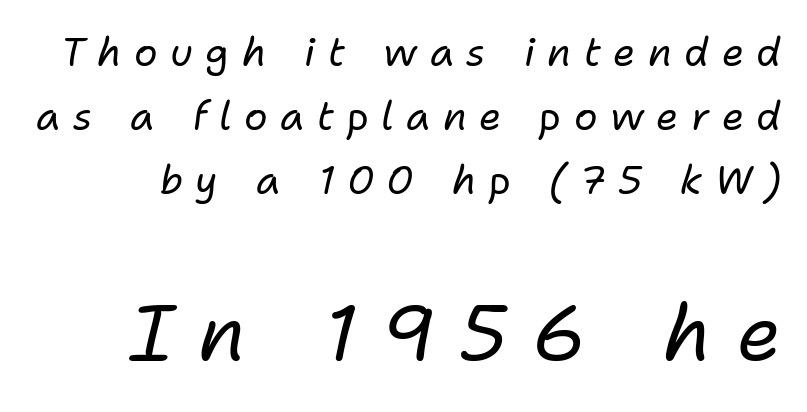
The image shows 78 px regular-weight type, italic (leaning right); set normal line spacing (1.64x), unusually wide letter spacing (+0.32 em), not underlined; the second (bottom) block is 2.0x larger; low stroke contrast and a medium x-height.
